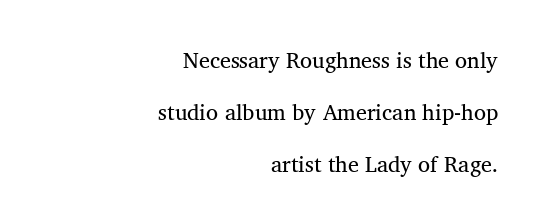
Q: Is the text bold? A: No.
Q: Is the text italic (slanted)? A: No, it is upright.
Q: Is the text underlined? A: No.
Q: How is the paragraph aligned? A: Right-aligned.
Q: Is the spacing between letters normal or unusually wide? A: Normal.
Q: Is the spacing between lines tight, normal or loose? A: Loose.
